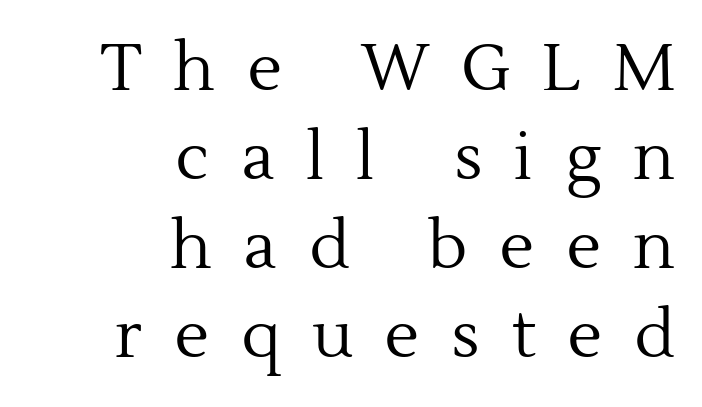
{"serif": "yes", "italic": "no", "bold": "no", "weight": "regular", "width": "normal", "x_height": "medium", "monospaced": "no", "underline": "no", "align": "right", "line_spacing": "normal", "line_spacing_ratio": 1.37, "letter_spacing": "wide", "letter_spacing_em": 0.49, "glyph_px": 65}
